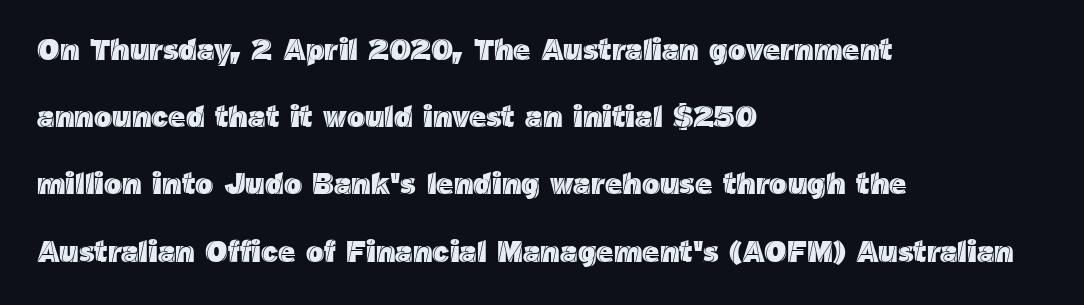
{"italic": "no", "width": "normal", "x_height": "medium", "monospaced": "no", "underline": "no", "align": "left", "line_spacing": "loose", "line_spacing_ratio": 2.24, "letter_spacing": "normal", "letter_spacing_em": 0.0, "glyph_px": 30}
